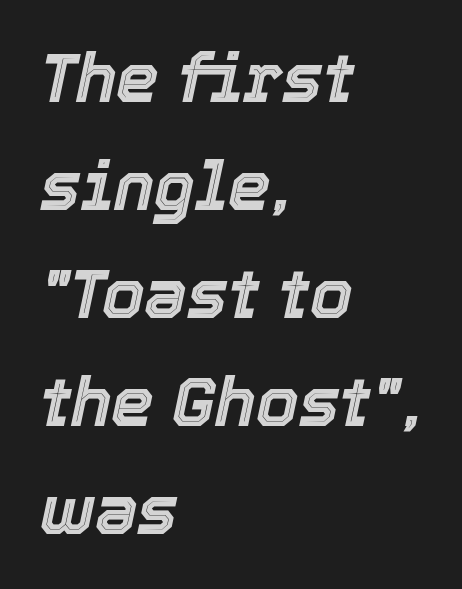
Q: Is the text italic (slanted)? A: Yes, it leans right by about 12 degrees.
Q: Is the text underlined? A: No.
Q: How is the paragraph aligned? A: Left-aligned.
Q: Is the spacing between letters normal or unusually wide? A: Normal.
Q: Is the spacing between lines tight, normal or loose? A: Normal.
Q: Width (condensed, normal, or wide)? A: Normal.
Q: x-height? A: Medium.
Q: Monospaced? A: No.
